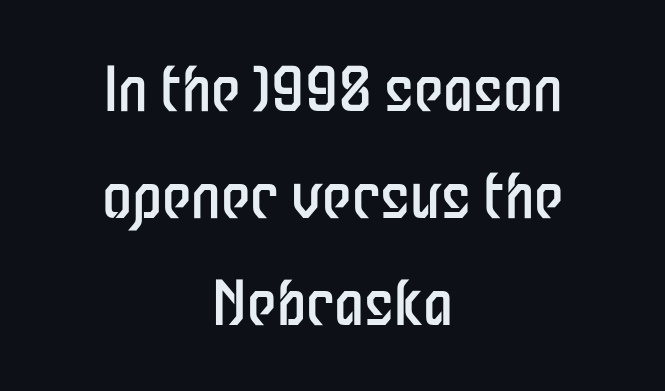
In terms of letterform style, serifs are entirely absent. Posture: upright roman. Words appear dense and cohesive because spacing is normal. These lines are rendered in a variable-pitch font. Horizontally, the lines are justified to the midpoint only. The characters are drawn with everyday or finer stroke widths.
